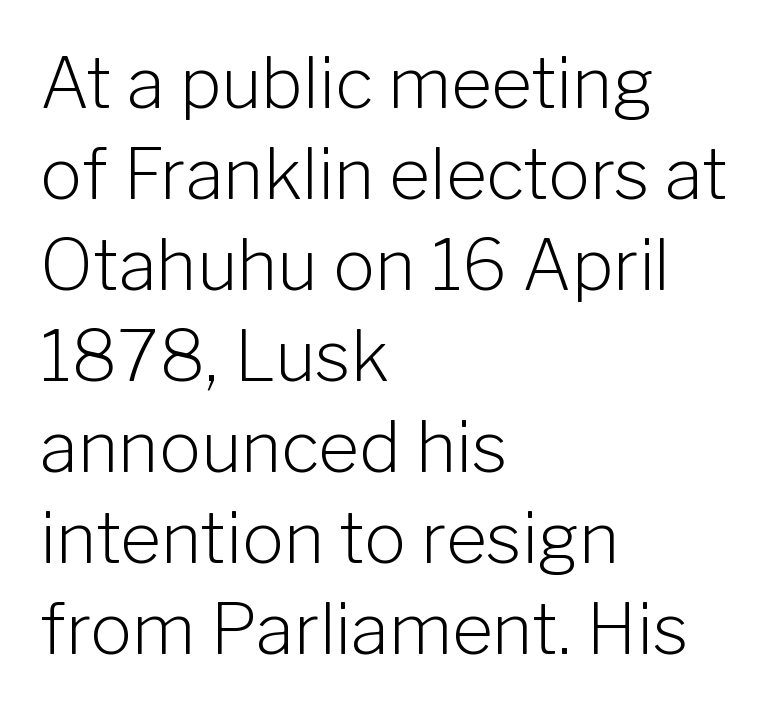
Q: Is the text bold? A: No.
Q: Is the text italic (slanted)? A: No, it is upright.
Q: Is the typeface a serif or a sans-serif typeface? A: Sans-serif.
Q: Is the text underlined? A: No.
Q: How is the paragraph aligned? A: Left-aligned.
Q: Is the spacing between letters normal or unusually wide? A: Normal.
Q: Is the spacing between lines tight, normal or loose? A: Normal.
Q: Width (condensed, normal, or wide)? A: Normal.
Q: Stroke contrast? A: Low.
Q: x-height? A: Medium.
Q: Monospaced? A: No.
